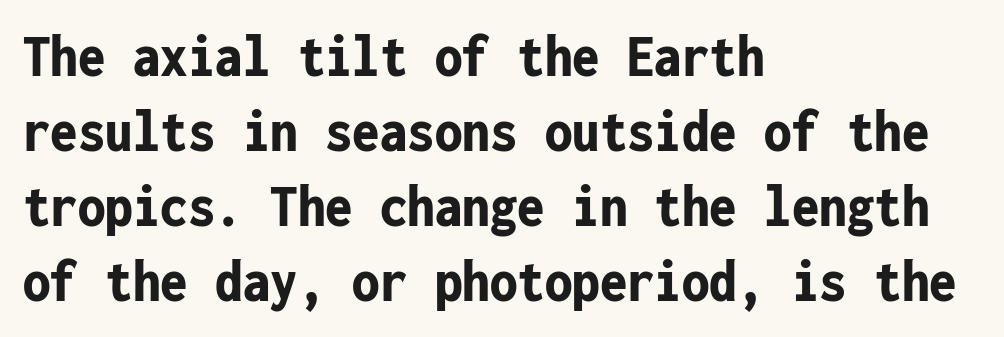
This rendering features lettering with no underline. Pretty heavy lettering here — definitely bold. When letters stand straight like this, we call the style roman or upright. Spacing verdict: monospaced, one width for all characters.
